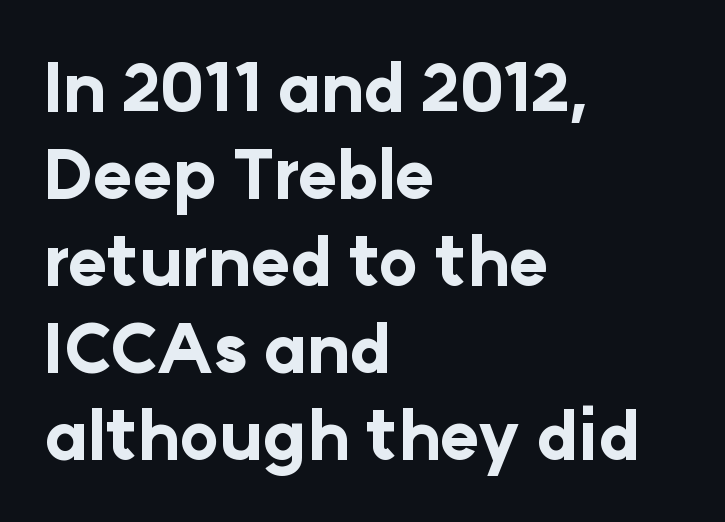
{"serif": "no", "italic": "no", "bold": "yes", "weight": "bold", "width": "normal", "stroke_contrast": "low", "x_height": "medium", "monospaced": "no", "underline": "no", "align": "left", "line_spacing": "normal", "line_spacing_ratio": 1.3, "letter_spacing": "normal", "letter_spacing_em": 0.0, "glyph_px": 67}
